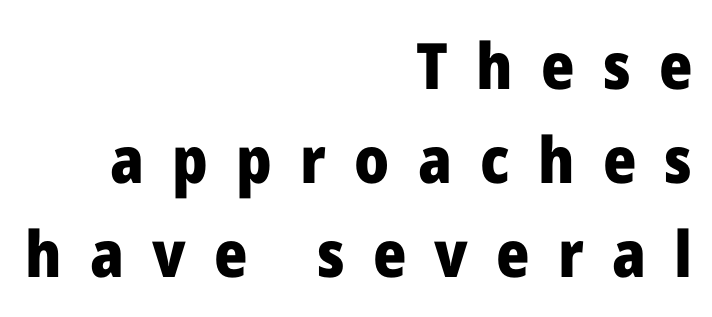
Q: Is the text bold? A: Yes.
Q: Is the text italic (slanted)? A: No, it is upright.
Q: Is the typeface a serif or a sans-serif typeface? A: Sans-serif.
Q: Is the text underlined? A: No.
Q: How is the paragraph aligned? A: Right-aligned.
Q: Is the spacing between letters normal or unusually wide? A: Unusually wide.
Q: Is the spacing between lines tight, normal or loose? A: Normal.
Q: Width (condensed, normal, or wide)? A: Normal.
Q: Stroke contrast? A: Low.
Q: x-height? A: Medium.
Q: Monospaced? A: No.
